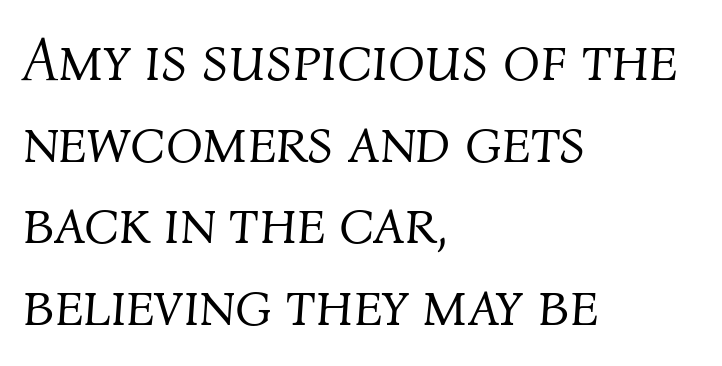
Yep, that's italic — everything's leaning. Weight class: somewhere from thin through regular. These lines are rendered in a variable-pitch font. Left-aligned paragraph, ragged on the right. Just letters on the line, the space beneath them empty. Tracking value appears to be zero — textbook default spacing.
